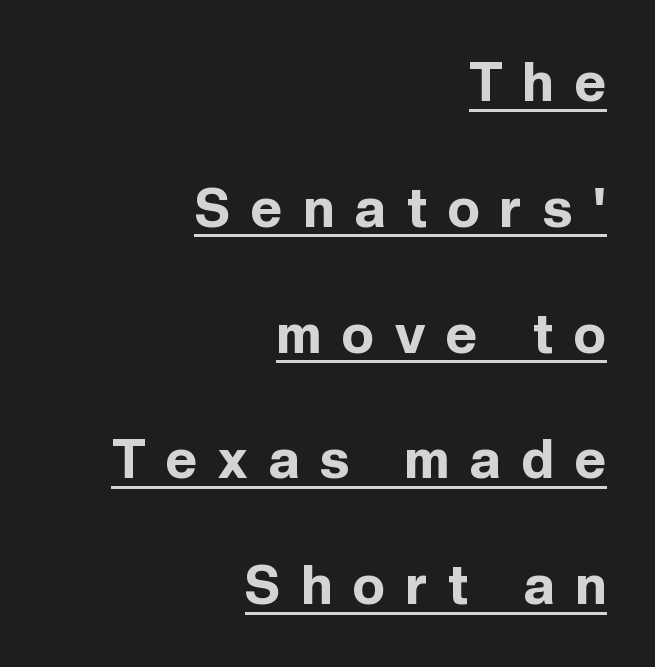
{"serif": "no", "italic": "no", "bold": "yes", "weight": "bold", "width": "normal", "x_height": "medium", "monospaced": "no", "underline": "yes", "align": "right", "line_spacing": "loose", "line_spacing_ratio": 2.33, "letter_spacing": "wide", "letter_spacing_em": 0.39, "glyph_px": 54}
